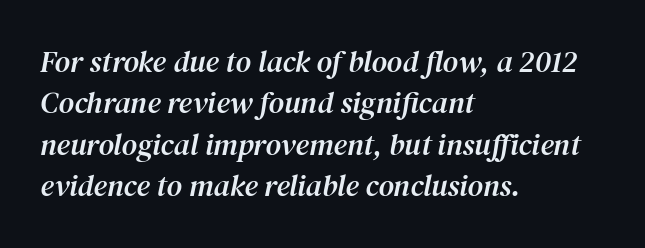
Q: Is the text italic (slanted)? A: Yes, it leans right by about 12 degrees.
Q: Is the typeface a serif or a sans-serif typeface? A: Serif.
Q: Is the text underlined? A: No.
Q: How is the paragraph aligned? A: Left-aligned.
Q: Is the spacing between letters normal or unusually wide? A: Normal.
Q: Is the spacing between lines tight, normal or loose? A: Normal.
Q: Width (condensed, normal, or wide)? A: Normal.
Q: Stroke contrast? A: Medium.
Q: x-height? A: Medium.
Q: Monospaced? A: No.
